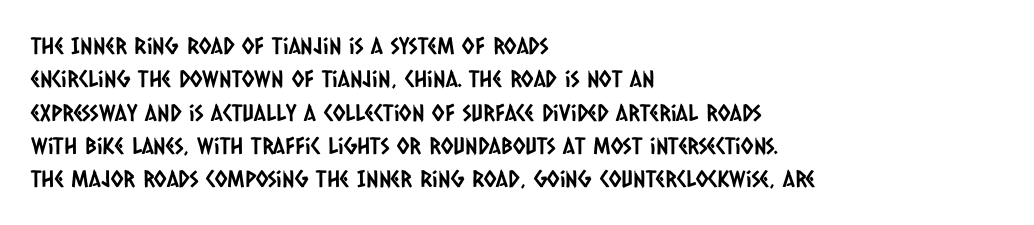
{"underline": "no", "align": "left", "line_spacing": "normal", "line_spacing_ratio": 1.45, "letter_spacing": "normal", "letter_spacing_em": 0.0, "glyph_px": 23}
